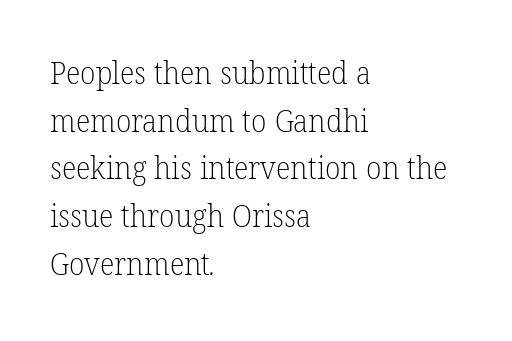
Are there feet on the stems? There are — it's a serif. Heaviness? Minimal to ordinary, like unemphasized prose. Normally led — the rows are evenly, conventionally spaced. The tracking reads as untouched default to a designer's eye.
